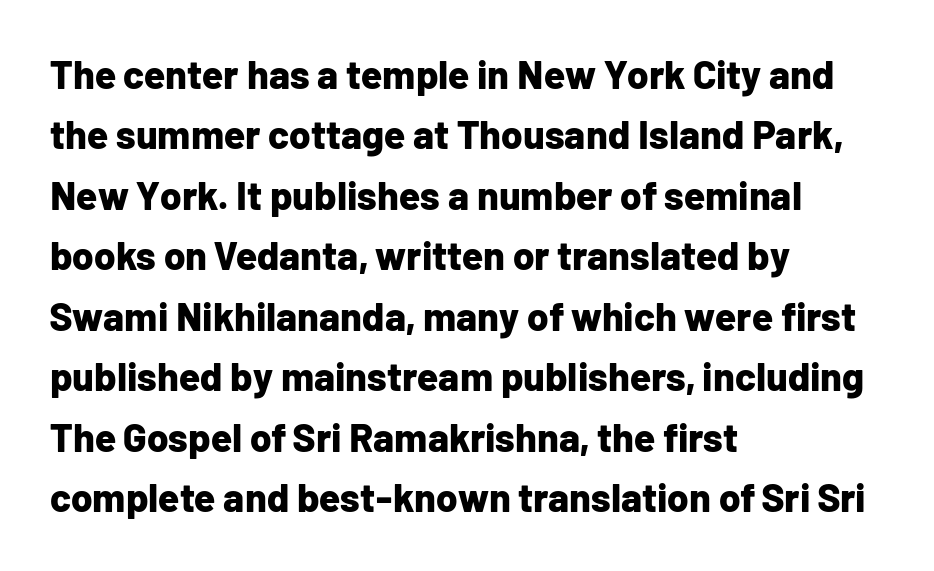
{"serif": "no", "italic": "no", "bold": "yes", "weight": "bold", "width": "normal", "stroke_contrast": "low", "x_height": "medium", "monospaced": "no", "underline": "no", "align": "left", "line_spacing": "normal", "line_spacing_ratio": 1.55, "letter_spacing": "normal", "letter_spacing_em": 0.0, "glyph_px": 39}
